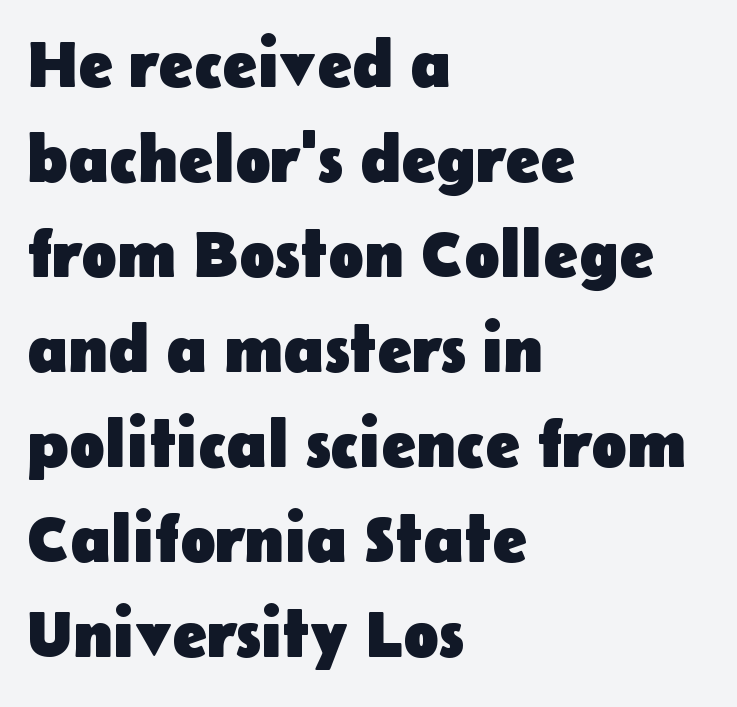
Compared with typical paragraphs, the rows here are spaced about the same. Is this a fixed-width face? No — the glyphs have proportional, varying widths. Beneath every word, the page is bare. How heavy is the stroke? Heavy — this is a bold. Tall strokes in this sample are plumb rather than angled.
